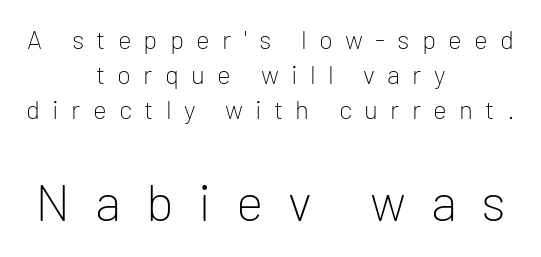
The image shows 52 px light sans-serif type, upright; set centered, normal line spacing (1.34x), unusually wide letter spacing (+0.47 em), not underlined; the second (bottom) block is 2.0x larger; low stroke contrast and a medium x-height.
